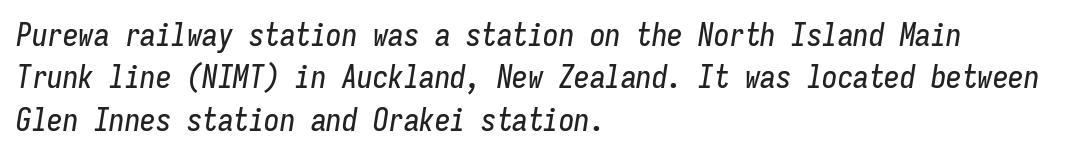
Looks like terminal output: every glyph gets an equal slot. In terms of posture, this sample is oblique. The glyphs are unaccompanied by any horizontal stroke below them. Tracking here is standard; glyphs follow each other at the usual distance. Interline gaps are of average width in this sample. A student would call this left alignment; a typographer would say flush left, rag right.
